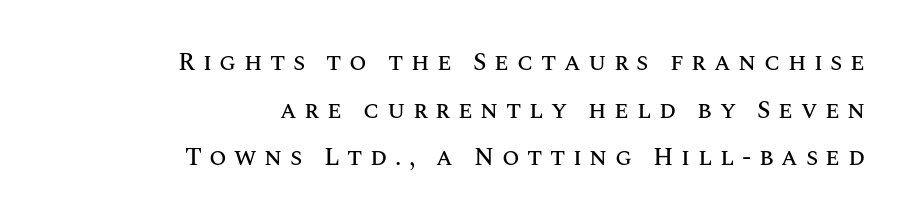
This sample uses an upright cut, with every glyph sitting square on the baseline. Loose tracking; the words dissolve into strings of separated letters. Rule under the text: the space is simply empty. The setting favours the right margin, as signatures and pull-quotes sometimes do.
